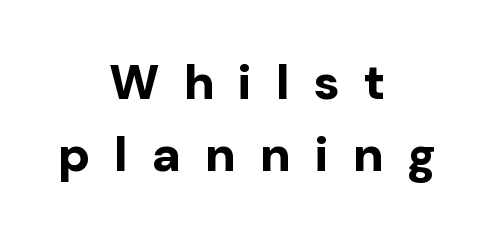
{"serif": "no", "italic": "no", "bold": "yes", "weight": "bold", "width": "normal", "stroke_contrast": "low", "x_height": "medium", "monospaced": "no", "underline": "no", "align": "center", "line_spacing": "normal", "line_spacing_ratio": 1.47, "letter_spacing": "wide", "letter_spacing_em": 0.49, "glyph_px": 49}
